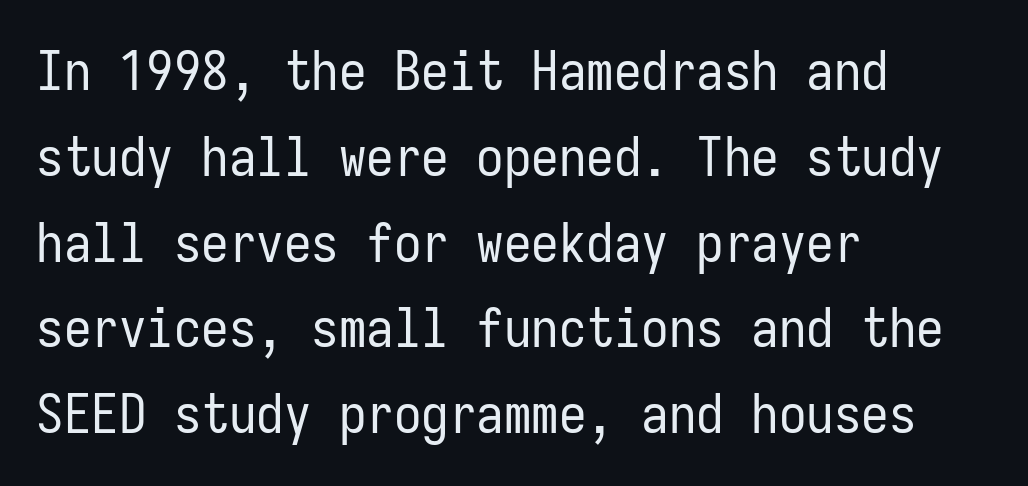
The image shows 55 px regular-weight, condensed sans-serif type, upright, monospaced; set left-aligned, normal line spacing (1.56x), normal letter spacing, not underlined; low stroke contrast and a medium x-height.
